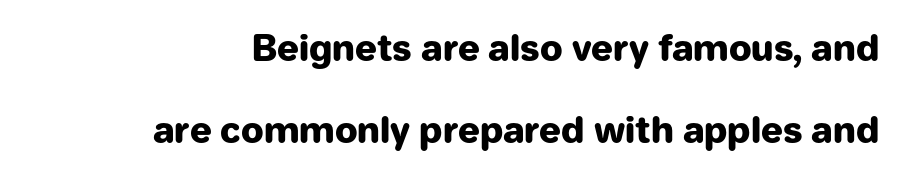
Ascenders rise straight up at ninety degrees. Weight check: bold — yes, fully. Honestly, the rows look like they've been pulled way apart. The passage shown is typed in a proportional face where columns would drift.
